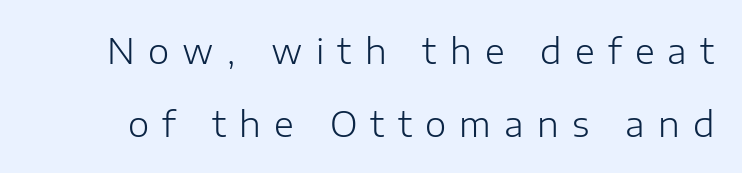
{"serif": "no", "italic": "no", "bold": "no", "weight": "light", "width": "normal", "stroke_contrast": "low", "x_height": "medium", "monospaced": "no", "underline": "no", "line_spacing": "loose", "line_spacing_ratio": 2.14, "letter_spacing": "wide", "letter_spacing_em": 0.39, "glyph_px": 34}
